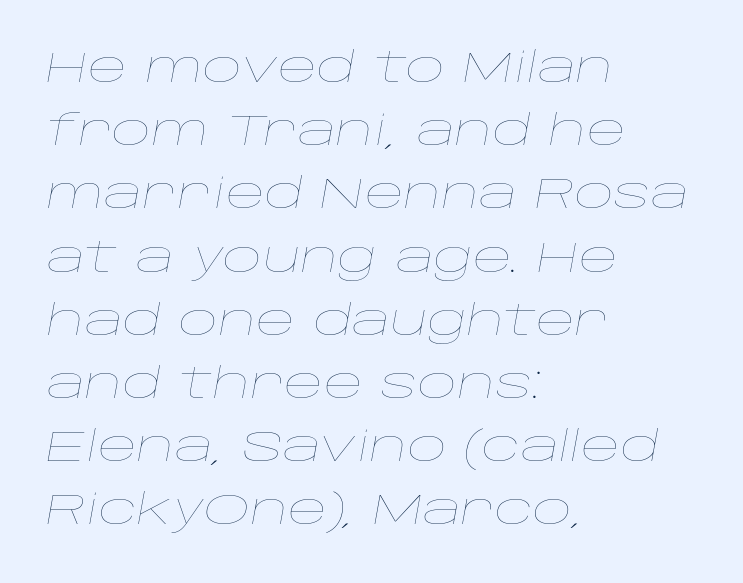
Q: Is the text bold? A: No.
Q: Is the text italic (slanted)? A: Yes, it leans right by about 10 degrees.
Q: Is the text underlined? A: No.
Q: How is the paragraph aligned? A: Left-aligned.
Q: Is the spacing between letters normal or unusually wide? A: Normal.
Q: Is the spacing between lines tight, normal or loose? A: Normal.
Q: Width (condensed, normal, or wide)? A: Wide.
Q: Stroke contrast? A: Low.
Q: x-height? A: Large.
Q: Monospaced? A: No.
